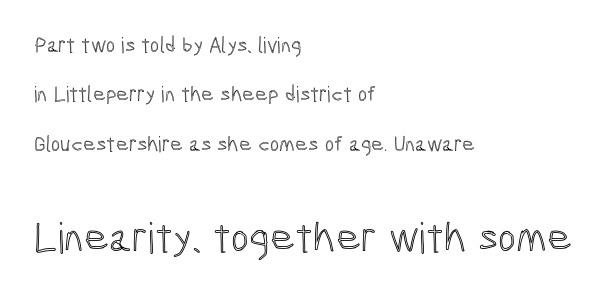
{"italic": "no", "width": "condensed", "x_height": "medium", "monospaced": "no", "underline": "no", "align": "left", "line_spacing": "loose", "line_spacing_ratio": 2.24, "letter_spacing": "normal", "letter_spacing_em": 0.0, "larger_block": "second", "size_ratio": 1.95, "glyph_px": 43}
